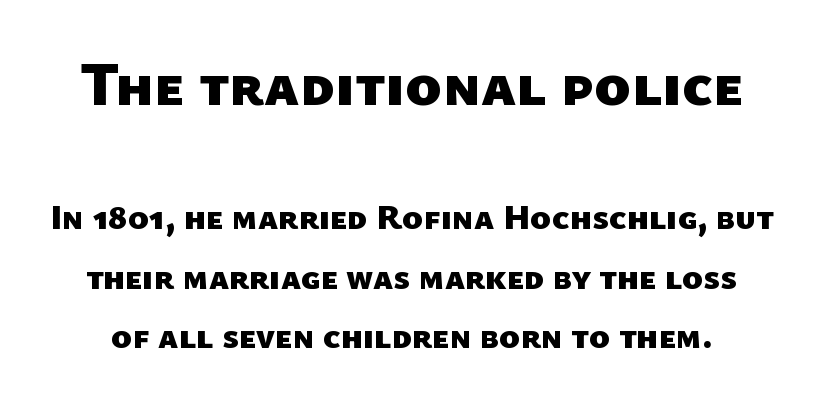
Q: Is the text bold? A: Yes.
Q: Is the typeface a serif or a sans-serif typeface? A: Sans-serif.
Q: Is the text underlined? A: No.
Q: Is the spacing between letters normal or unusually wide? A: Normal.
Q: Is the spacing between lines tight, normal or loose? A: Normal.
Q: Which block of text is set in a larger size, the first (top) or the second (bottom)? A: The first (top) one.
Q: Width (condensed, normal, or wide)? A: Normal.
Q: Stroke contrast? A: Low.
Q: x-height? A: Medium.
Q: Monospaced? A: No.
